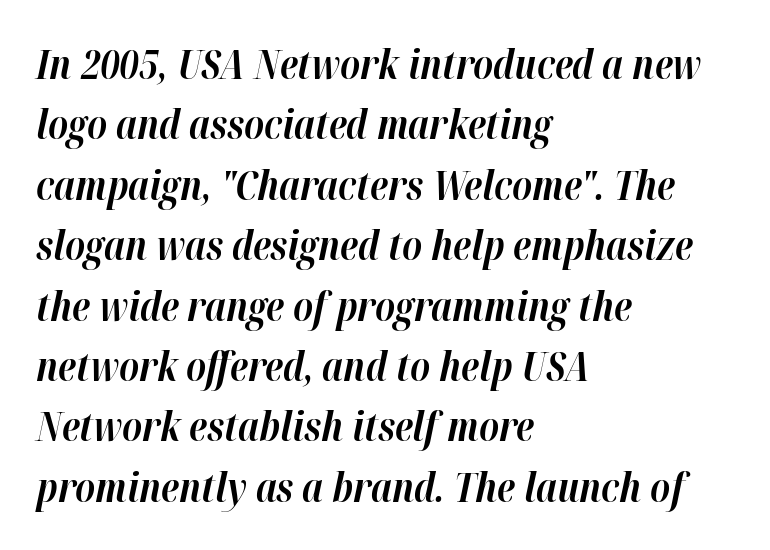
Only glyphs here, with clear space below each row. Rendered with sloped, italic letterforms. Tracking here is standard; glyphs follow each other at the usual distance. Which margin do the lines hug? The left one — the right edge is uneven. The font is running at its bold setting. This sample has the flowing, uneven cadence of proportional lettering.
